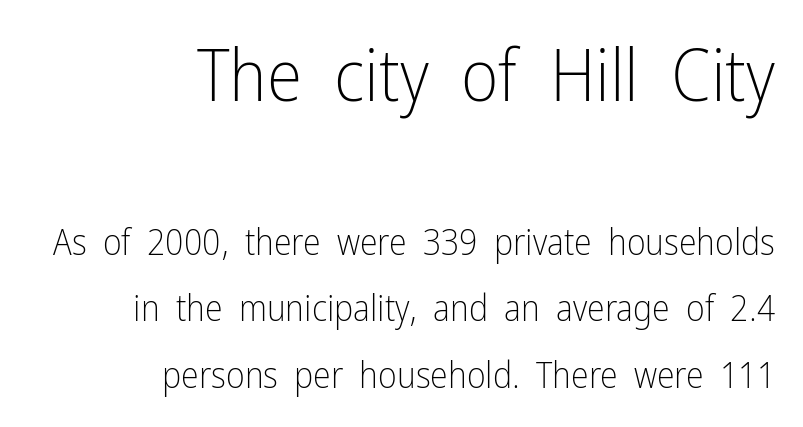
{"serif": "no", "italic": "no", "bold": "no", "weight": "light", "width": "condensed", "stroke_contrast": "low", "x_height": "medium", "monospaced": "no", "underline": "no", "align": "right", "line_spacing_ratio": 1.84, "letter_spacing": "normal", "letter_spacing_em": 0.0, "larger_block": "first", "size_ratio": 2.0, "glyph_px": 72}
